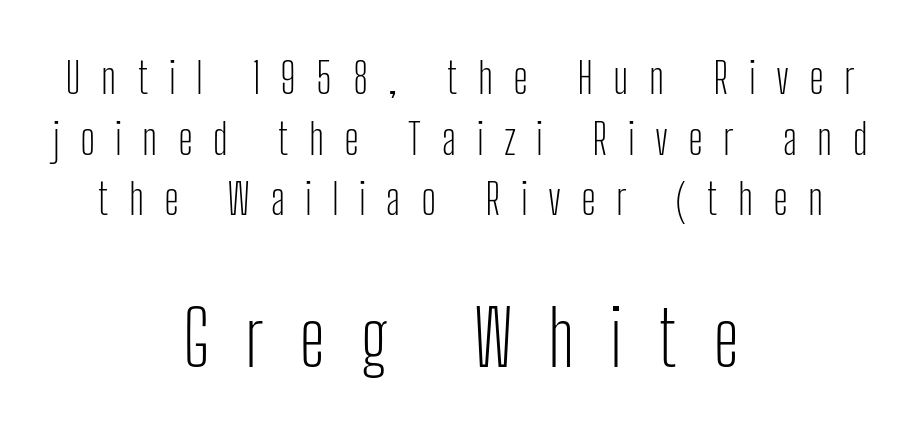
Q: Is the text bold? A: No.
Q: Is the text italic (slanted)? A: No, it is upright.
Q: Is the typeface a serif or a sans-serif typeface? A: Sans-serif.
Q: Is the text underlined? A: No.
Q: How is the paragraph aligned? A: Centered.
Q: Is the spacing between letters normal or unusually wide? A: Unusually wide.
Q: Is the spacing between lines tight, normal or loose? A: Normal.
Q: Which block of text is set in a larger size, the first (top) or the second (bottom)? A: The second (bottom) one.
Q: Width (condensed, normal, or wide)? A: Condensed.
Q: Stroke contrast? A: Low.
Q: x-height? A: Medium.
Q: Monospaced? A: No.
